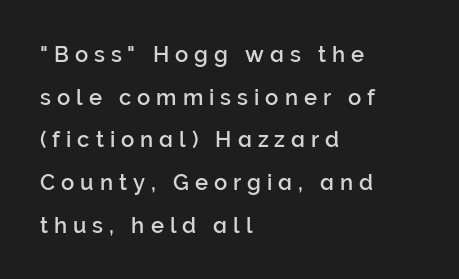
Q: Is the text italic (slanted)? A: No, it is upright.
Q: Is the text underlined? A: No.
Q: How is the paragraph aligned? A: Left-aligned.
Q: Is the spacing between letters normal or unusually wide? A: Unusually wide.
Q: Is the spacing between lines tight, normal or loose? A: Loose.
